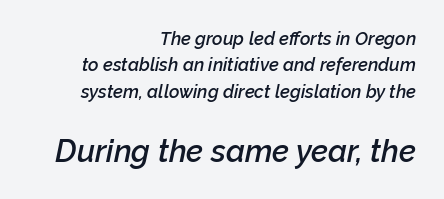
Q: Is the text bold? A: Semi-bold.
Q: Is the text italic (slanted)? A: Yes, it leans right by about 12 degrees.
Q: Is the text underlined? A: No.
Q: How is the paragraph aligned? A: Right-aligned.
Q: Is the spacing between letters normal or unusually wide? A: Normal.
Q: Is the spacing between lines tight, normal or loose? A: Normal.
Q: Which block of text is set in a larger size, the first (top) or the second (bottom)? A: The second (bottom) one.
Q: Width (condensed, normal, or wide)? A: Normal.
Q: Stroke contrast? A: Low.
Q: x-height? A: Medium.
Q: Monospaced? A: No.
